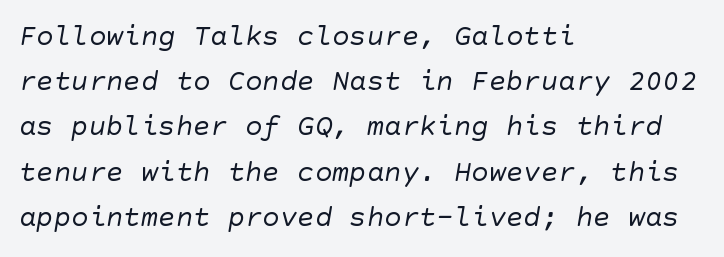
Stroke terminals: plain, sans-serif. Default kerning and tracking; the words read as compact shapes. Is this a heavy cut? Hardly; it is regular or lighter. Normally led — the rows are evenly, conventionally spaced. Lines of text with bare space underneath. The rendering anchors every line to the left-hand side.
